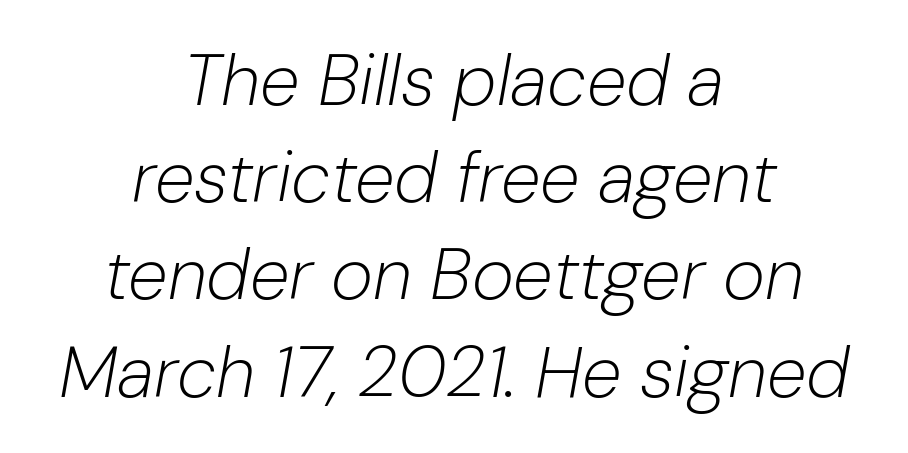
The image shows 72 px light type, italic (leaning right); set centered, normal line spacing (1.35x), normal letter spacing, not underlined; low stroke contrast and a medium x-height.
